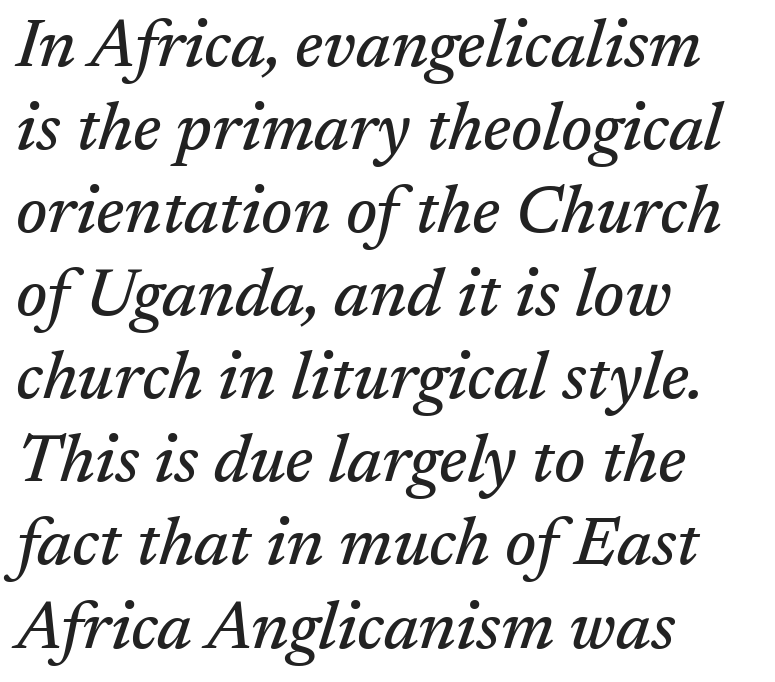
A clean baseline with only descenders dipping below it. Each letter's strokes conclude with small projecting serifs. The rendering keeps characters at their native spacing. Slanted lettering throughout. These lines are rendered in a variable-pitch font. This sample is left-justified, so line endings fall wherever the words run out.
